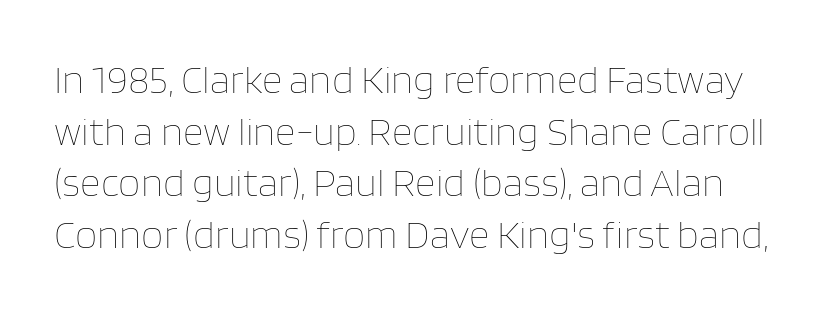
The image shows 40 px thin type, upright; set normal line spacing (1.29x), normal letter spacing, not underlined; low stroke contrast and a large x-height.
